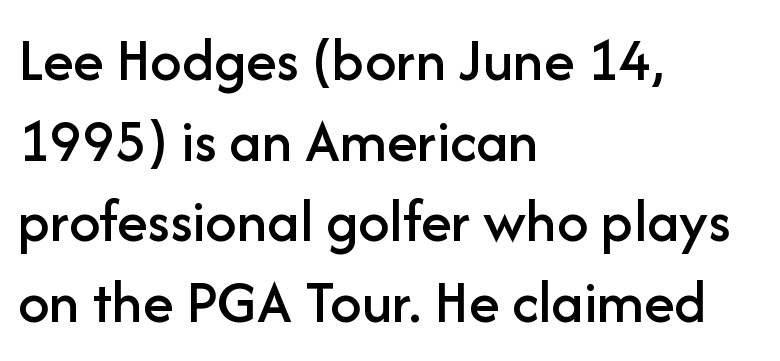
{"serif": "no", "italic": "no", "width": "normal", "stroke_contrast": "low", "x_height": "medium", "monospaced": "no", "underline": "no", "align": "left", "line_spacing": "normal", "line_spacing_ratio": 1.3, "letter_spacing": "normal", "letter_spacing_em": 0.0, "glyph_px": 62}
